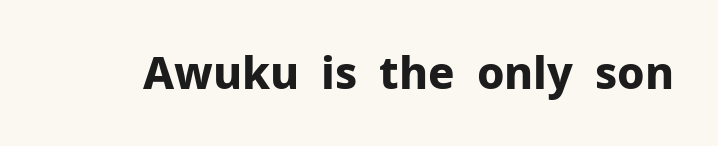
The tracking reads as untouched default to a designer's eye. Only glyphs here, with clear space below each row. The font's upright variant was chosen for this text. Compared with an ordinary text face, these strokes are far heavier — a full bold.
